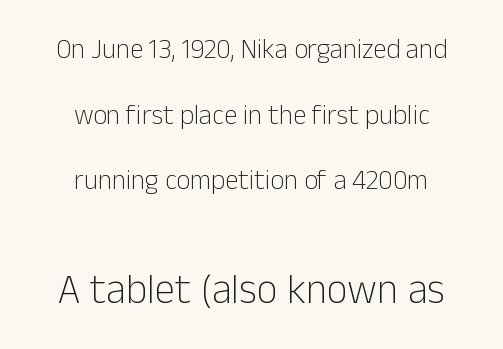
Q: Is the text bold? A: No.
Q: Is the text italic (slanted)? A: No, it is upright.
Q: Is the typeface a serif or a sans-serif typeface? A: Sans-serif.
Q: Is the text underlined? A: No.
Q: How is the paragraph aligned? A: Centered.
Q: Is the spacing between letters normal or unusually wide? A: Normal.
Q: Is the spacing between lines tight, normal or loose? A: Loose.
Q: Which block of text is set in a larger size, the first (top) or the second (bottom)? A: The second (bottom) one.
Q: Width (condensed, normal, or wide)? A: Normal.
Q: Stroke contrast? A: Low.
Q: x-height? A: Medium.
Q: Monospaced? A: No.
